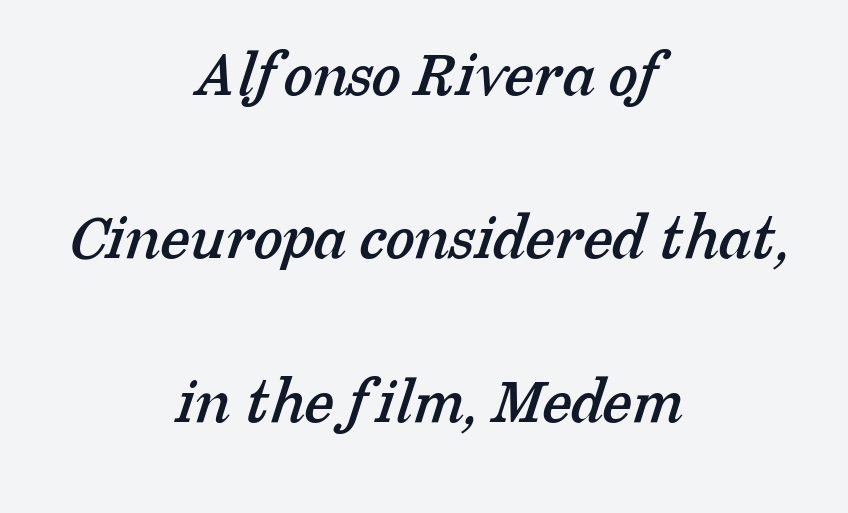
Q: Is the typeface a serif or a sans-serif typeface? A: Serif.
Q: Is the text underlined? A: No.
Q: How is the paragraph aligned? A: Centered.
Q: Is the spacing between letters normal or unusually wide? A: Normal.
Q: Is the spacing between lines tight, normal or loose? A: Loose.
Q: Width (condensed, normal, or wide)? A: Normal.
Q: Stroke contrast? A: Low.
Q: x-height? A: Medium.
Q: Monospaced? A: No.
